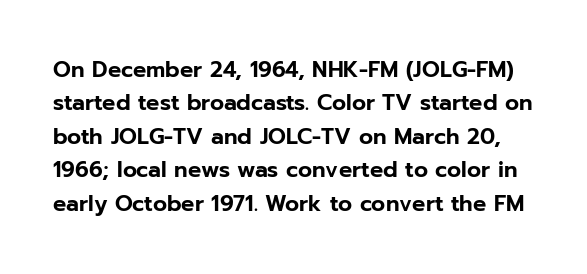
Q: Is the text italic (slanted)? A: No, it is upright.
Q: Is the text underlined? A: No.
Q: Is the spacing between letters normal or unusually wide? A: Normal.
Q: Is the spacing between lines tight, normal or loose? A: Normal.
